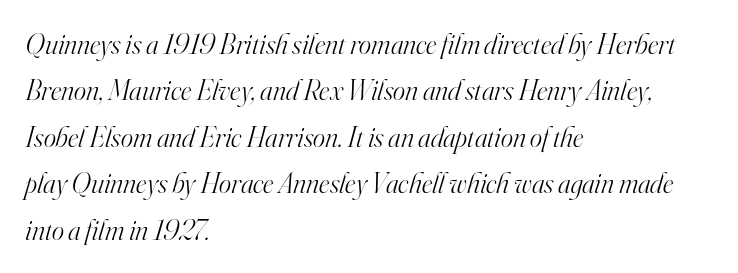
This rendering uses left alignment, leaving the right contour irregular. Decoration check: the copy has no underline. The line texture is even and compact thanks to regular tracking. Think of a printed novel: that variable character pitch is what you see here. This block has exactly the height ordinary leading produces. The strokes are not fattened; the text isn't bold.
